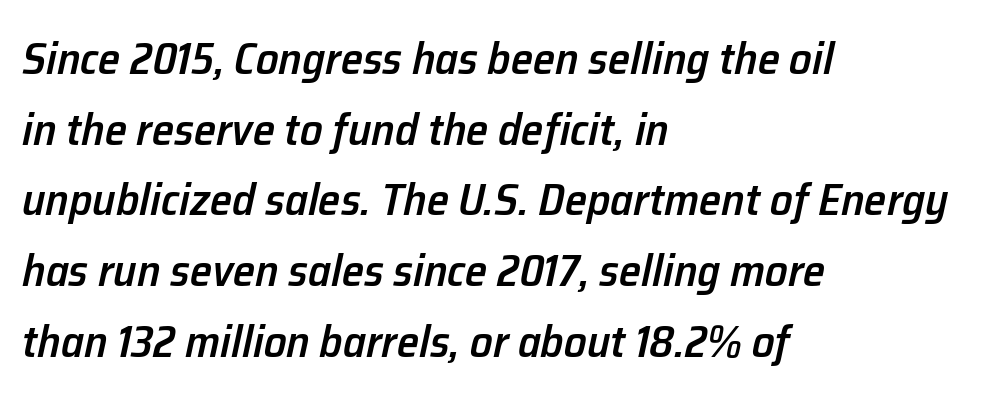
Compared with typical body copy, the letter spacing here is the same. A typesetter would call this proportional, since set widths differ per character. An italicized treatment has been applied to the whole sample. Semibold letterforms, between regular and bold. Horizontal bands of white between lines are of average thickness. Caption: multi-line text, flush left, ragged right.
